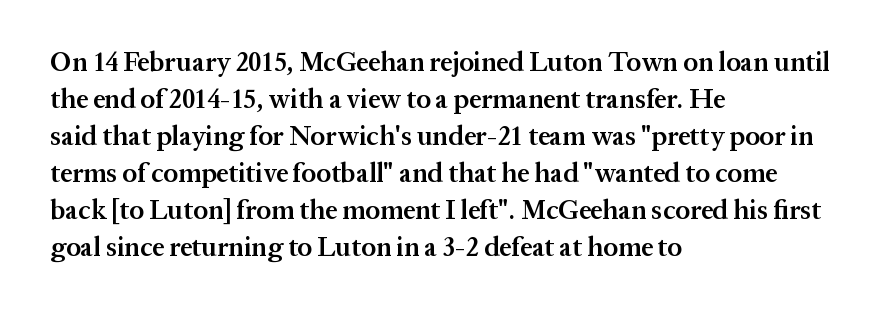
The image shows 27 px text type, upright; set left-aligned, normal line spacing (1.37x), normal letter spacing, not underlined.
